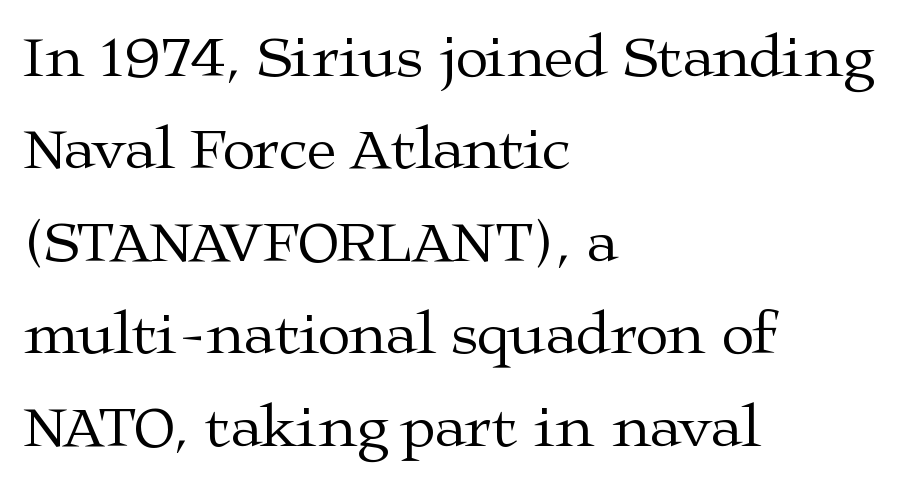
The image shows 60 px regular-weight, wide serif type, upright; set left-aligned, normal line spacing (1.54x), normal letter spacing, not underlined; medium stroke contrast and a medium x-height.
